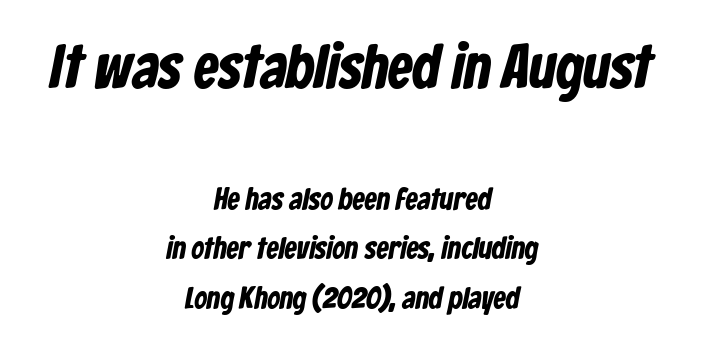
Q: Is the typeface a serif or a sans-serif typeface? A: Sans-serif.
Q: Is the text underlined? A: No.
Q: How is the paragraph aligned? A: Centered.
Q: Is the spacing between letters normal or unusually wide? A: Normal.
Q: Is the spacing between lines tight, normal or loose? A: Normal.
Q: Which block of text is set in a larger size, the first (top) or the second (bottom)? A: The first (top) one.
Q: Width (condensed, normal, or wide)? A: Condensed.
Q: Stroke contrast? A: Low.
Q: x-height? A: Medium.
Q: Monospaced? A: No.
